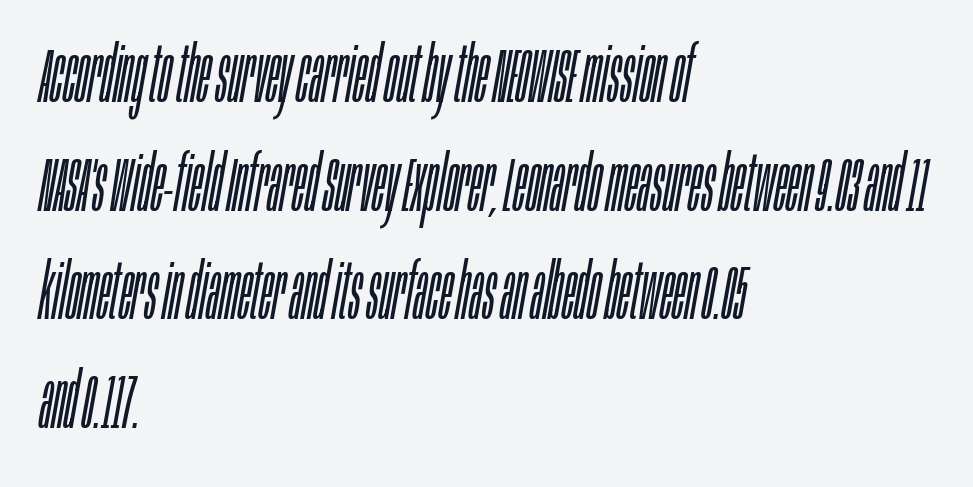
{"italic": "yes", "lean": "right", "slant_degrees": 10, "bold": "no", "weight": "light", "width": "condensed", "stroke_contrast": "low", "x_height": "large", "monospaced": "no", "underline": "no", "align": "left", "line_spacing": "normal", "line_spacing_ratio": 1.41, "letter_spacing": "normal", "letter_spacing_em": 0.0, "glyph_px": 77}
